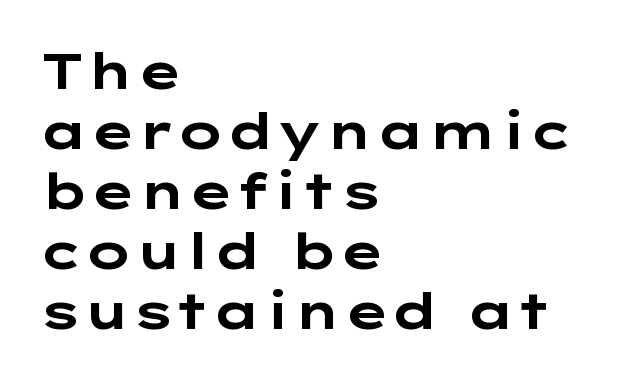
Spacing between characters is what you'd get straight out of the box. A student would call this left alignment; a typographer would say flush left, rag right. Rule under the text: the space is simply empty. Classification — sans serif. Notice how thick the strokes are: this is what a full bold looks like.
